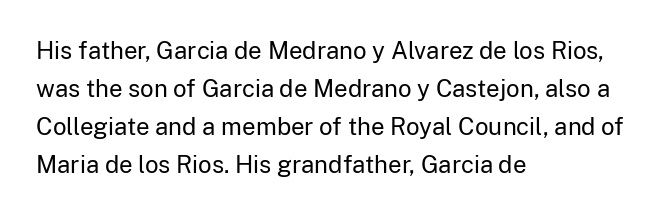
{"italic": "no", "bold": "no", "underline": "no", "align": "left", "line_spacing": "normal", "line_spacing_ratio": 1.58, "letter_spacing": "normal", "letter_spacing_em": 0.0, "glyph_px": 24}
